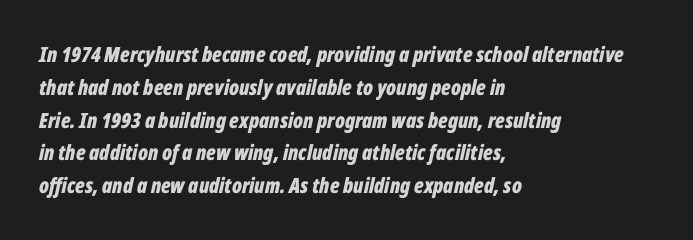
{"italic": "yes", "lean": "right", "slant_degrees": 12, "bold": "yes", "underline": "no", "align": "left", "line_spacing": "normal", "line_spacing_ratio": 1.56, "letter_spacing": "normal", "letter_spacing_em": 0.0, "glyph_px": 21}
